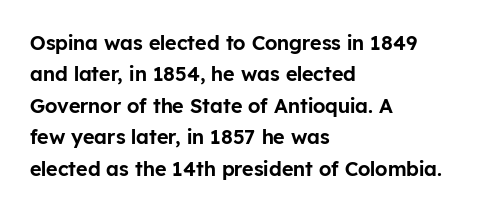
The image shows 20 px text type, upright; set left-aligned, normal line spacing (1.57x), normal letter spacing, not underlined.
